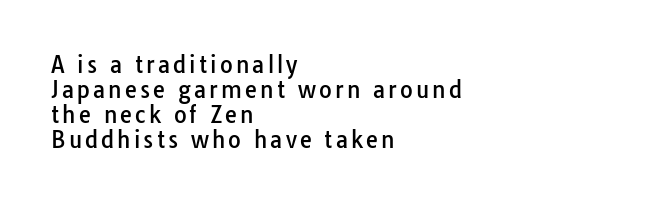
{"italic": "no", "underline": "no", "align": "left", "line_spacing": "tight", "line_spacing_ratio": 1.14, "glyph_px": 22}
